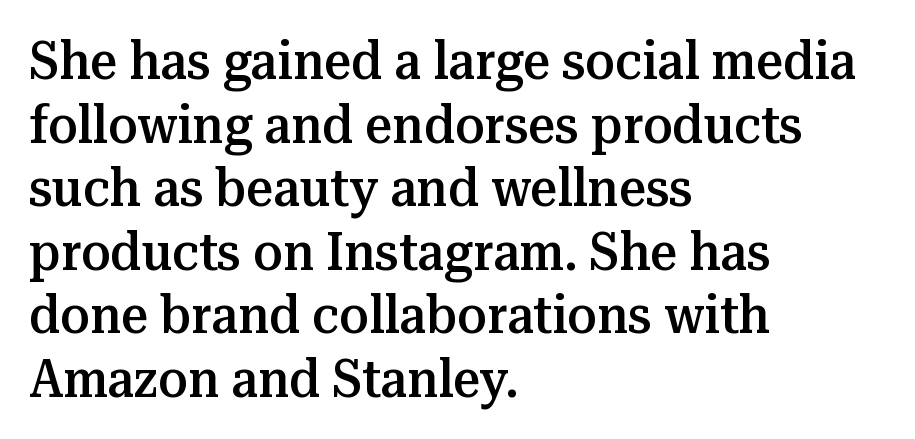
Q: Is the text bold? A: Semi-bold.
Q: Is the text italic (slanted)? A: No, it is upright.
Q: Is the typeface a serif or a sans-serif typeface? A: Serif.
Q: Is the text underlined? A: No.
Q: How is the paragraph aligned? A: Left-aligned.
Q: Is the spacing between letters normal or unusually wide? A: Normal.
Q: Width (condensed, normal, or wide)? A: Normal.
Q: Stroke contrast? A: Medium.
Q: x-height? A: Medium.
Q: Monospaced? A: No.
